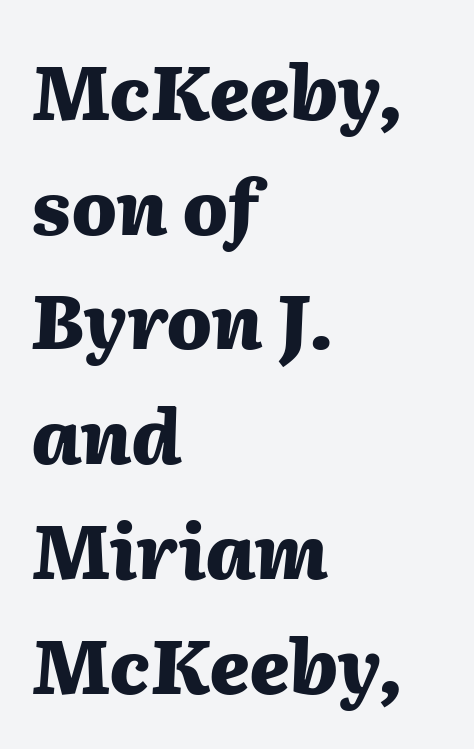
Q: Is the text bold? A: Yes.
Q: Is the text italic (slanted)? A: Yes, it leans right by about 2 degrees.
Q: Is the text underlined? A: No.
Q: How is the paragraph aligned? A: Left-aligned.
Q: Is the spacing between letters normal or unusually wide? A: Normal.
Q: Is the spacing between lines tight, normal or loose? A: Normal.
Q: Width (condensed, normal, or wide)? A: Normal.
Q: Stroke contrast? A: Medium.
Q: x-height? A: Medium.
Q: Monospaced? A: No.
